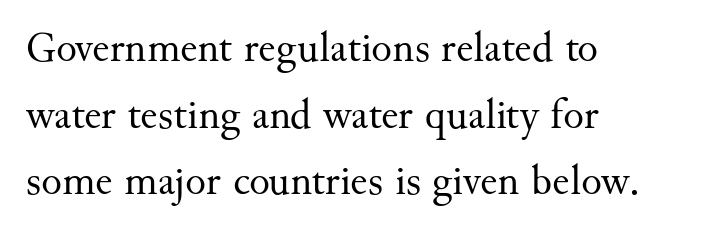
{"serif": "yes", "italic": "no", "bold": "no", "weight": "regular", "width": "normal", "stroke_contrast": "medium", "x_height": "small", "monospaced": "no", "underline": "no", "align": "left", "line_spacing": "normal", "line_spacing_ratio": 1.55, "letter_spacing": "normal", "letter_spacing_em": 0.0, "glyph_px": 43}
